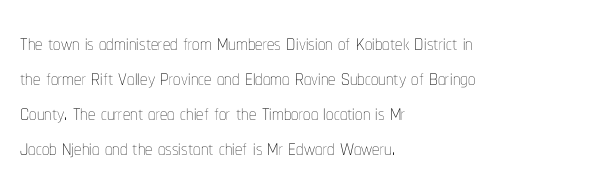
The image shows 29 px thin, condensed type, upright; set left-aligned, line spacing 1.21x, normal letter spacing, not underlined; low stroke contrast and a medium x-height.
